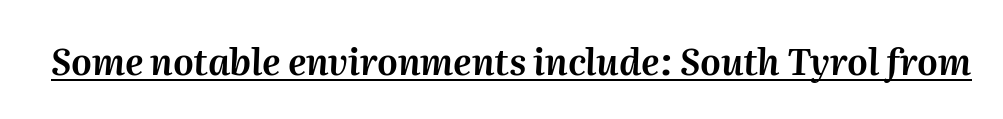
Glance below the letters and you will spot a drawn line. Is this a fixed-width face? No — the glyphs have proportional, varying widths. The axis of the letterforms is tilted away from vertical. Standard letterfit; no display-style spreading of the glyphs.
